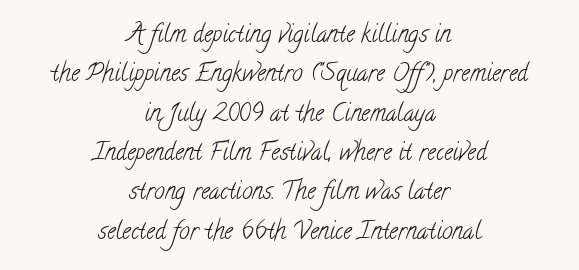
The characters are drawn with everyday or finer stroke widths. Rule under the text: the space is simply empty. These lines are centered, leaving both edges ragged. Is the letter spacing exaggerated? No — it looks like the ordinary default. The passage shown stacks its lines at a standard gap.
